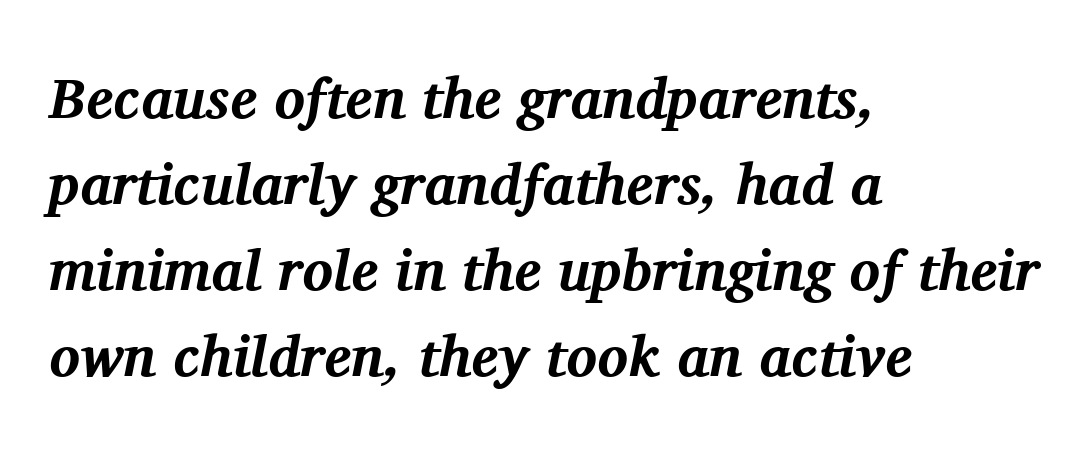
The image shows 57 px bold serif type, italic (leaning right); set left-aligned, normal line spacing (1.51x), normal letter spacing, not underlined; medium stroke contrast and a medium x-height.
